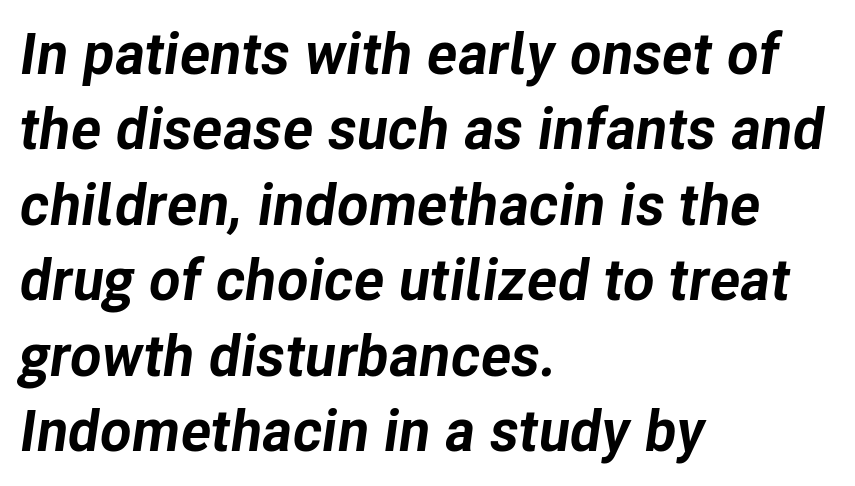
Q: Is the text bold? A: Yes.
Q: Is the text italic (slanted)? A: Yes, it leans right by about 8 degrees.
Q: Is the text underlined? A: No.
Q: How is the paragraph aligned? A: Left-aligned.
Q: Is the spacing between letters normal or unusually wide? A: Normal.
Q: Is the spacing between lines tight, normal or loose? A: Normal.
Q: Width (condensed, normal, or wide)? A: Normal.
Q: Stroke contrast? A: Low.
Q: x-height? A: Medium.
Q: Monospaced? A: No.
